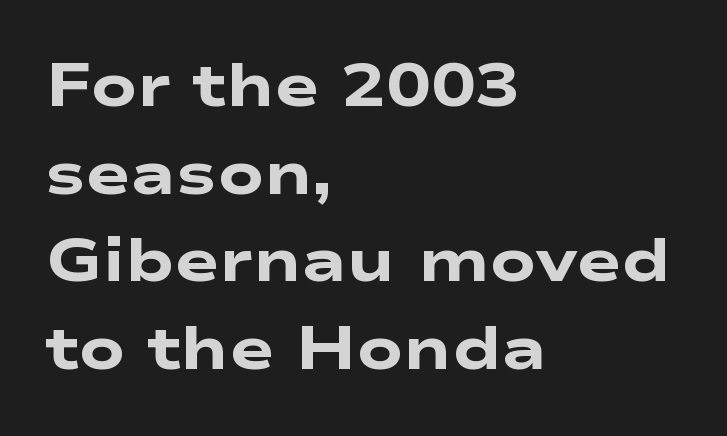
Is the block centered? No — it sits flush against the left margin. These lines are rendered in a variable-pitch font. Default kerning and tracking; the words read as compact shapes. Regular leading.
